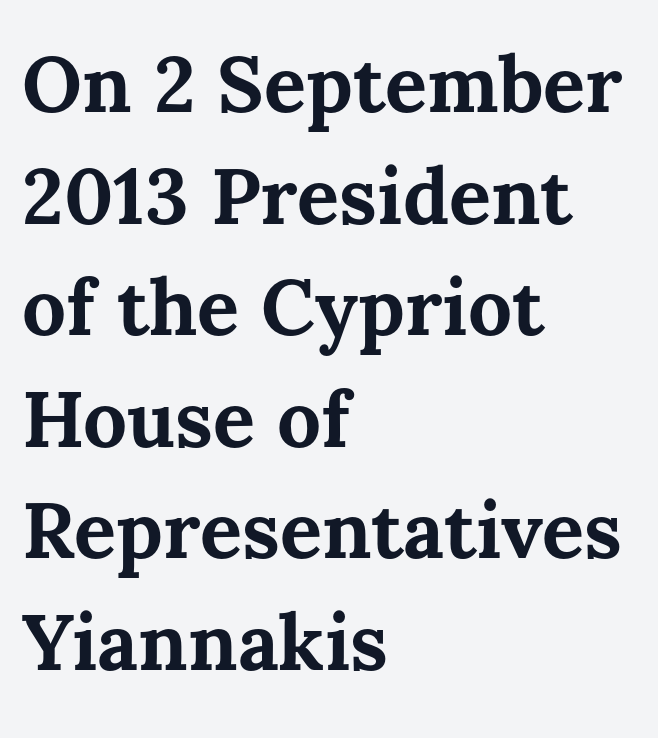
The designer left line spacing at the default. Which margin do the lines hug? The left one — the right edge is uneven. Varying glyph widths throughout — classic text-font behaviour. The axis of the letterforms is exactly vertical. The string is rendered with underlining switched off.
